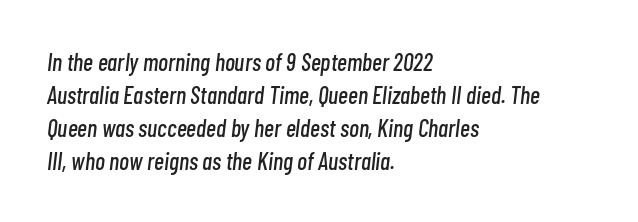
Q: Is the text italic (slanted)? A: Yes, it leans right by about 7 degrees.
Q: Is the text underlined? A: No.
Q: How is the paragraph aligned? A: Left-aligned.
Q: Is the spacing between letters normal or unusually wide? A: Normal.
Q: Is the spacing between lines tight, normal or loose? A: Normal.
